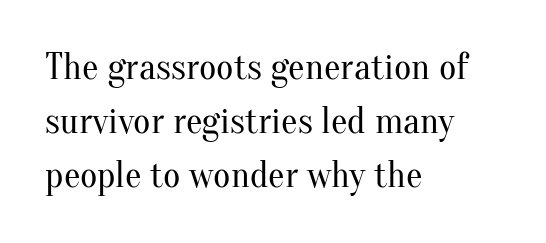
A typesetter would call this proportional, since set widths differ per character. A roman cut, with each character standing at attention. Weight class: somewhere from thin through regular. Normally led — the rows are evenly, conventionally spaced.
